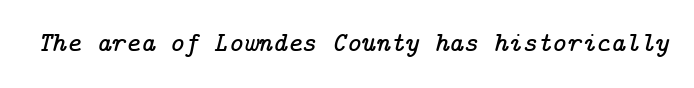
{"serif": "yes", "italic": "yes", "lean": "right", "slant_degrees": 14, "width": "normal", "stroke_contrast": "low", "x_height": "medium", "underline": "no", "letter_spacing": "normal", "letter_spacing_em": 0.0, "glyph_px": 28}
